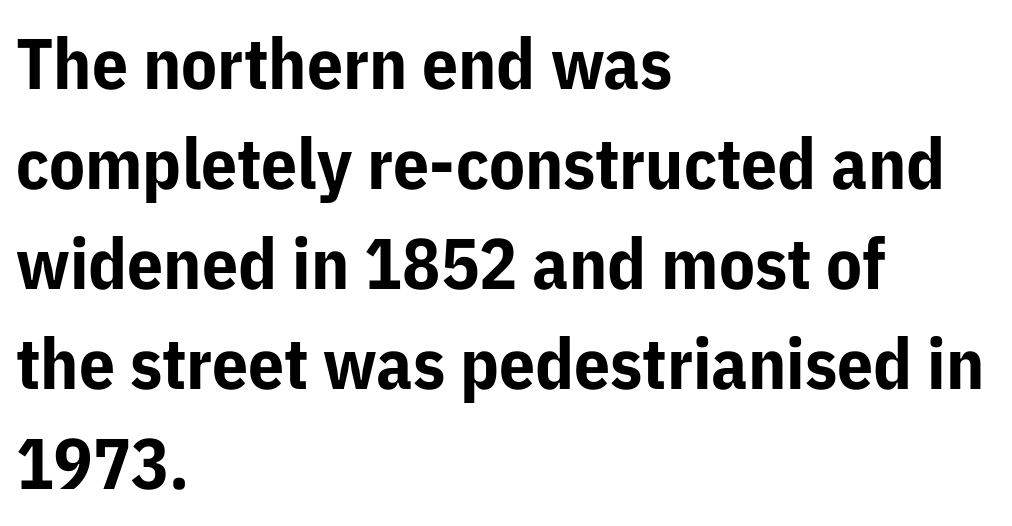
Q: Is the text bold? A: Yes.
Q: Is the text italic (slanted)? A: No, it is upright.
Q: Is the typeface a serif or a sans-serif typeface? A: Sans-serif.
Q: Is the text underlined? A: No.
Q: How is the paragraph aligned? A: Left-aligned.
Q: Is the spacing between letters normal or unusually wide? A: Normal.
Q: Is the spacing between lines tight, normal or loose? A: Normal.
Q: Width (condensed, normal, or wide)? A: Normal.
Q: Stroke contrast? A: Low.
Q: x-height? A: Medium.
Q: Monospaced? A: No.
